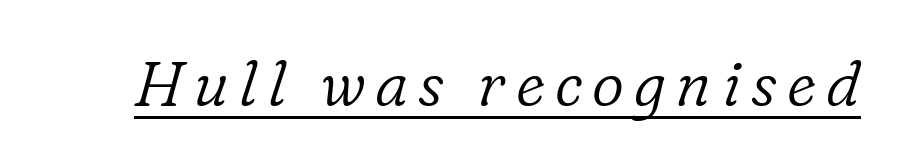
{"serif": "yes", "italic": "yes", "lean": "right", "slant_degrees": 16, "bold": "no", "weight": "light", "width": "normal", "stroke_contrast": "low", "x_height": "medium", "monospaced": "no", "underline": "yes", "glyph_px": 63}
